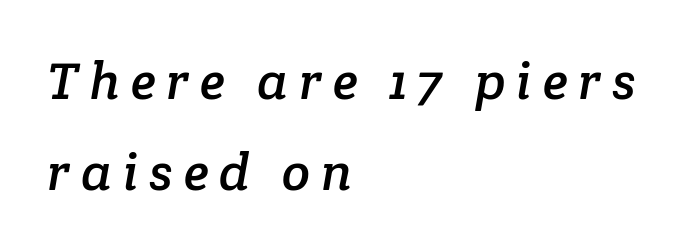
The image shows 52 px serif type; set left-aligned, line spacing 1.75x, unusually wide letter spacing (+0.21 em), not underlined; low stroke contrast and a medium x-height.
